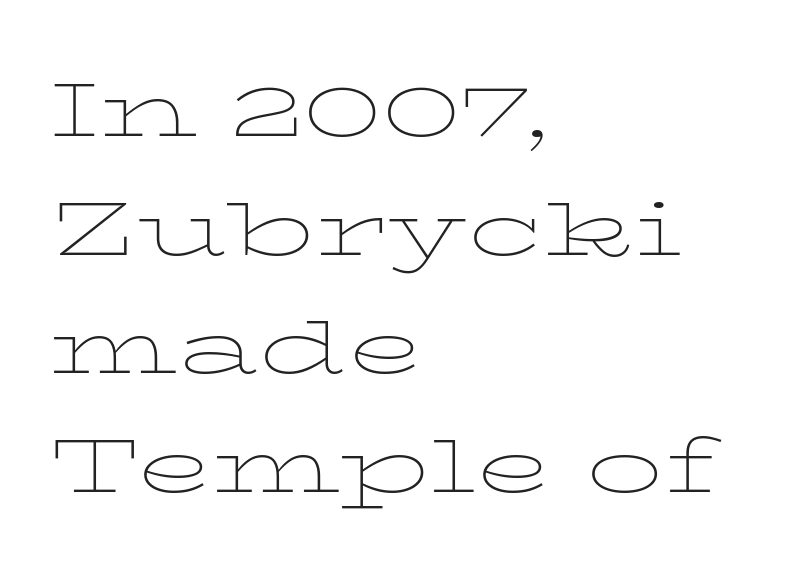
{"serif": "yes", "italic": "no", "bold": "no", "weight": "thin", "width": "wide", "stroke_contrast": "low", "x_height": "medium", "monospaced": "no", "underline": "no", "align": "left", "line_spacing": "normal", "line_spacing_ratio": 1.54, "letter_spacing": "normal", "letter_spacing_em": 0.0, "glyph_px": 77}
